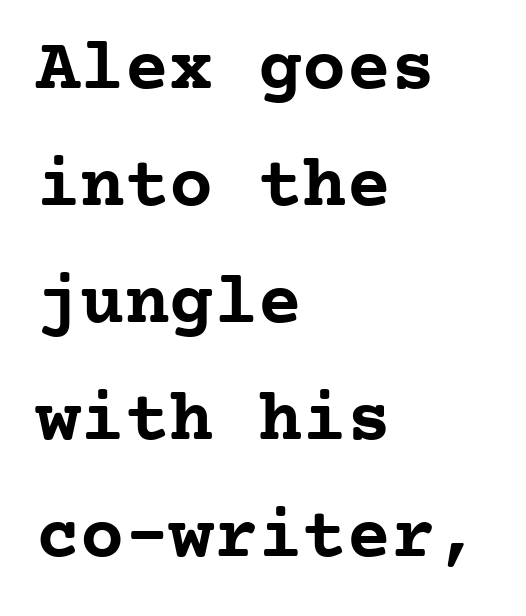
{"serif": "yes", "italic": "no", "bold": "yes", "weight": "semibold", "width": "normal", "stroke_contrast": "low", "x_height": "medium", "monospaced": "yes", "underline": "no", "align": "left", "line_spacing": "normal", "line_spacing_ratio": 1.58, "letter_spacing": "normal", "letter_spacing_em": 0.0, "glyph_px": 74}
